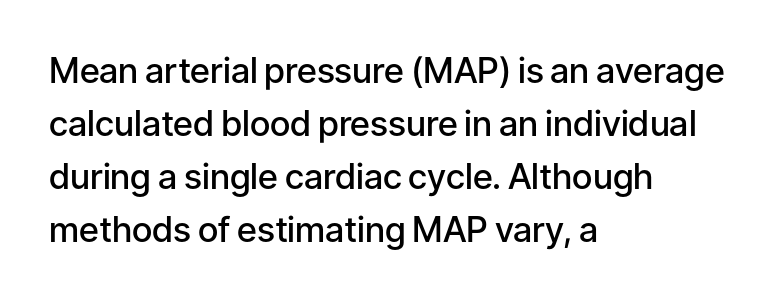
Does the copy run flush right? No — it runs flush left. Note: no serifs on the glyphs. Nothing unusual about the tracking: characters are spaced as the font intends. Underline: absent.
